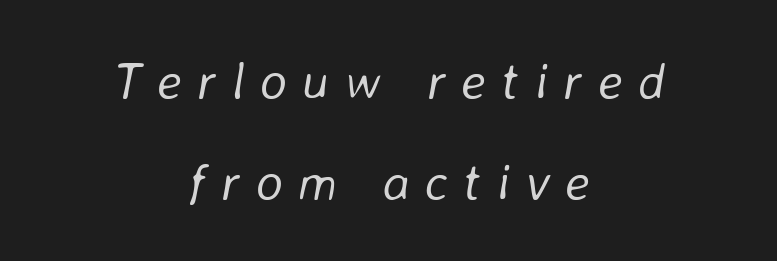
The space between consecutive lines is lavish. Observe the wide spacing: letters keep a clear distance from each other. A centered setting, common on invitations and titles, is used for this passage. A typesetter would mark this as italic.
